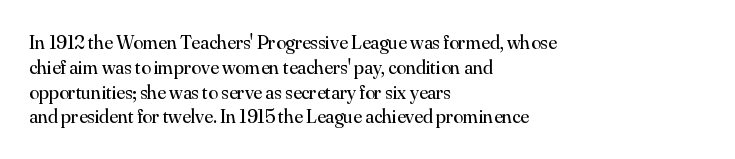
{"italic": "no", "bold": "no", "underline": "no", "align": "left", "line_spacing_ratio": 1.24, "letter_spacing": "normal", "letter_spacing_em": 0.0, "glyph_px": 20}
